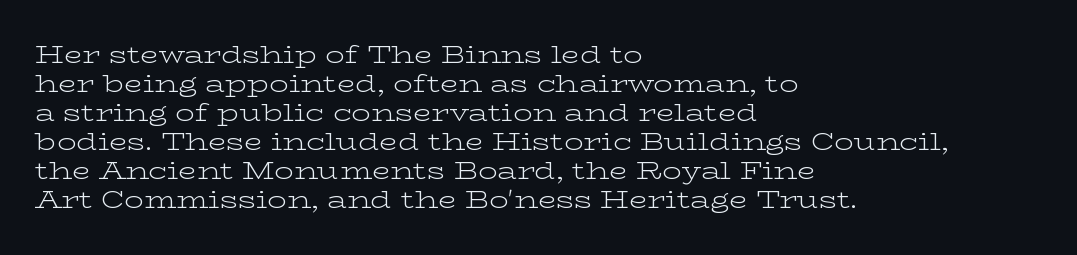
{"italic": "no", "bold": "no", "underline": "no", "align": "left", "line_spacing_ratio": 1.21, "letter_spacing": "normal", "letter_spacing_em": 0.0, "glyph_px": 24}
